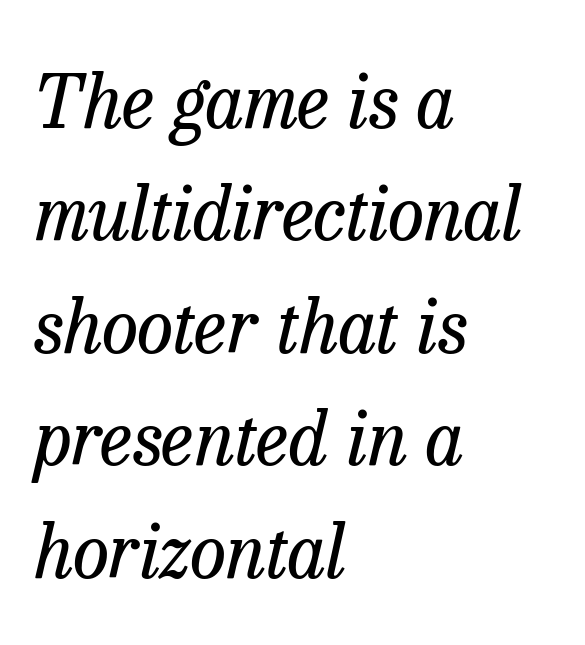
In terms of letterspacing, this is plain default setting. The passage shown is not bold in any degree. The characters display serif detailing at their extremities. Regular leading. The gap between lines stays unmarked.
